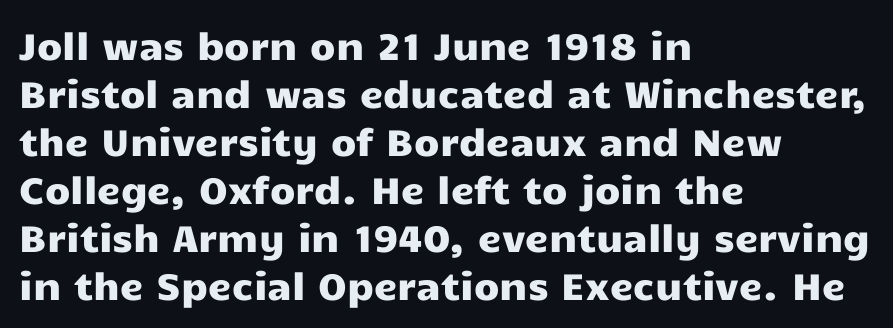
The image shows 37 px wide sans-serif type, upright; set left-aligned, normal line spacing (1.3x), normal letter spacing, not underlined; low stroke contrast and a medium x-height.
